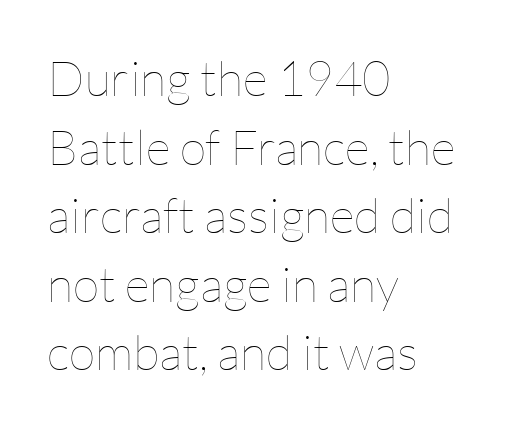
The image shows 49 px thin type, upright; set left-aligned, normal line spacing (1.4x), normal letter spacing, not underlined; low stroke contrast and a medium x-height.
